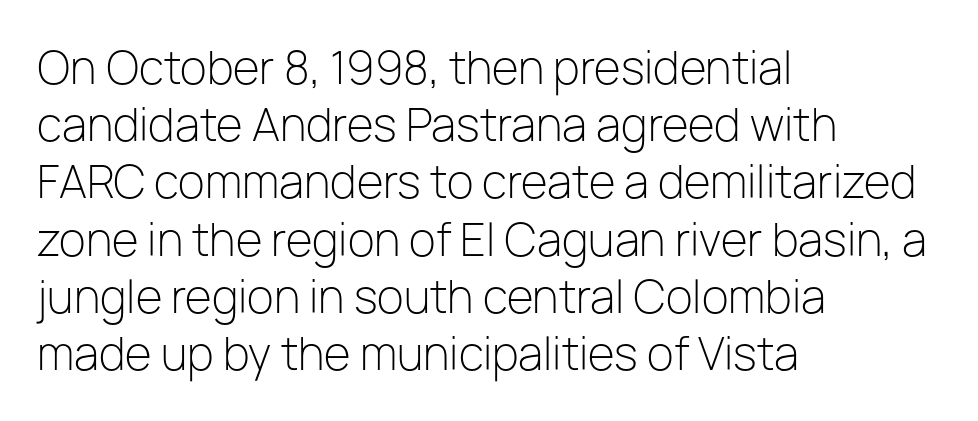
Heaviness? Minimal to ordinary, like unemphasized prose. The letters stand upright; this is a roman face. Line spacing here is normal. There is no visible air inserted between adjacent glyphs. Visually the block forms a straight wall on the left and a jagged coastline on the right. Varying glyph widths throughout — classic text-font behaviour.
